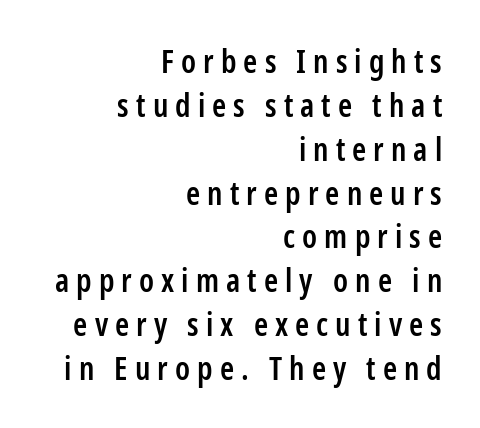
Q: Is the text bold? A: Semi-bold.
Q: Is the text italic (slanted)? A: No, it is upright.
Q: Is the typeface a serif or a sans-serif typeface? A: Sans-serif.
Q: Is the text underlined? A: No.
Q: How is the paragraph aligned? A: Right-aligned.
Q: Is the spacing between letters normal or unusually wide? A: Unusually wide.
Q: Is the spacing between lines tight, normal or loose? A: Normal.
Q: Width (condensed, normal, or wide)? A: Condensed.
Q: Stroke contrast? A: Low.
Q: x-height? A: Medium.
Q: Monospaced? A: No.
